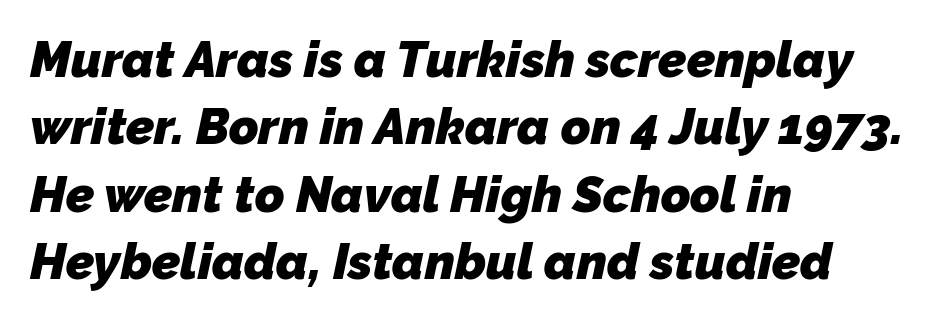
The image shows 50 px heavy sans-serif type; set left-aligned, normal line spacing (1.35x), normal letter spacing, not underlined; low stroke contrast and a medium x-height.
